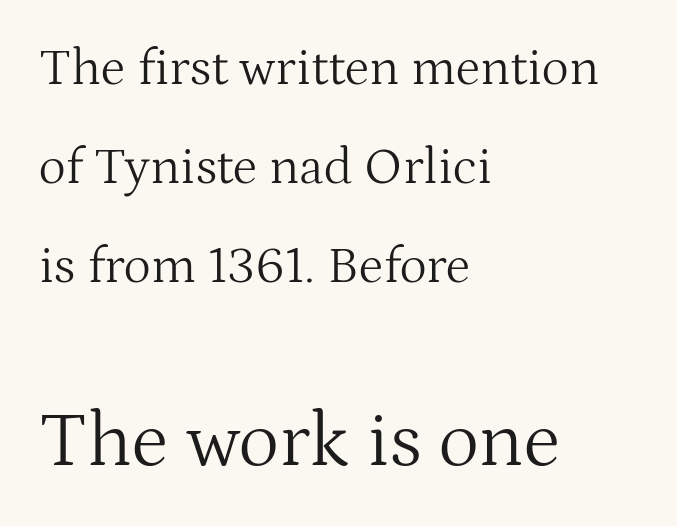
The image shows 78 px light serif type, upright; set left-aligned, loose line spacing (1.9x), normal letter spacing, not underlined; the second (bottom) block is 1.5x larger; medium stroke contrast and a medium x-height.
